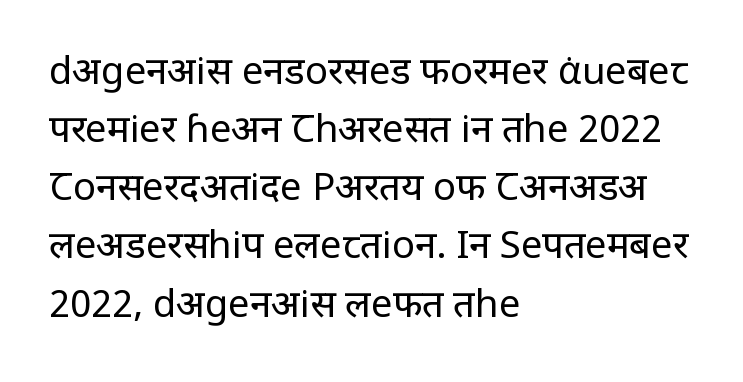
Q: Is the text bold? A: No.
Q: Is the text italic (slanted)? A: No, it is upright.
Q: Is the typeface a serif or a sans-serif typeface? A: Sans-serif.
Q: Is the text underlined? A: No.
Q: How is the paragraph aligned? A: Left-aligned.
Q: Is the spacing between letters normal or unusually wide? A: Normal.
Q: Is the spacing between lines tight, normal or loose? A: Normal.
Q: Width (condensed, normal, or wide)? A: Condensed.
Q: Stroke contrast? A: Low.
Q: x-height? A: Large.
Q: Monospaced? A: No.
